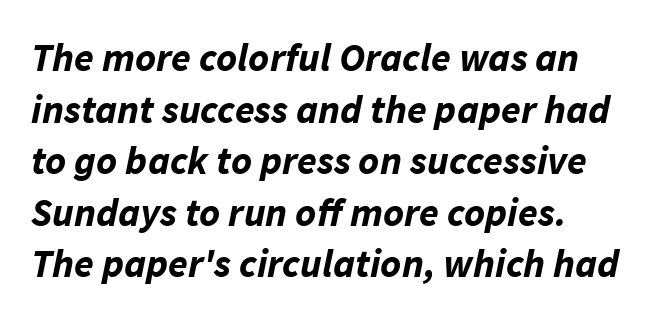
Q: Is the text bold? A: Yes.
Q: Is the text italic (slanted)? A: Yes, it leans right by about 11 degrees.
Q: Is the text underlined? A: No.
Q: Is the spacing between letters normal or unusually wide? A: Normal.
Q: Is the spacing between lines tight, normal or loose? A: Normal.
Q: Width (condensed, normal, or wide)? A: Normal.
Q: Stroke contrast? A: Low.
Q: x-height? A: Medium.
Q: Monospaced? A: No.
